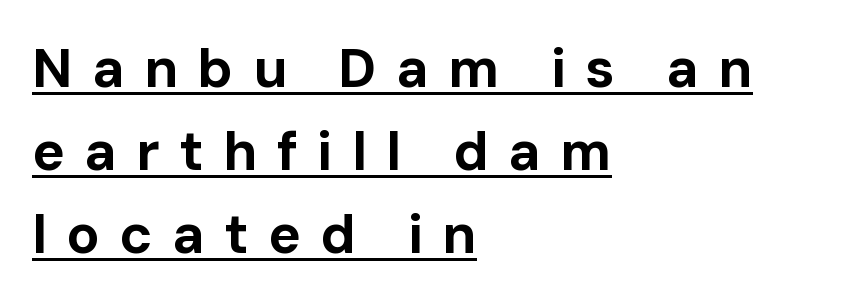
{"serif": "no", "italic": "no", "bold": "yes", "weight": "bold", "width": "normal", "stroke_contrast": "low", "x_height": "medium", "monospaced": "no", "underline": "yes", "align": "left", "line_spacing": "normal", "line_spacing_ratio": 1.51, "letter_spacing": "wide", "letter_spacing_em": 0.35, "glyph_px": 55}
